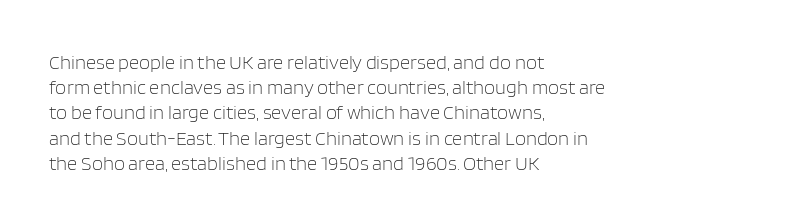
{"italic": "no", "bold": "no", "underline": "no", "align": "left", "line_spacing": "normal", "line_spacing_ratio": 1.26, "letter_spacing": "normal", "letter_spacing_em": 0.0, "glyph_px": 20}
